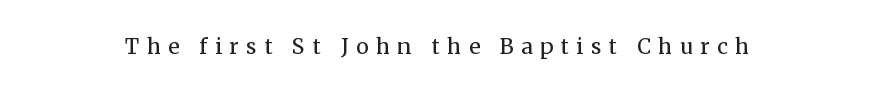
Q: Is the text bold? A: No.
Q: Is the text italic (slanted)? A: No, it is upright.
Q: Is the text underlined? A: No.
Q: Is the spacing between letters normal or unusually wide? A: Unusually wide.
